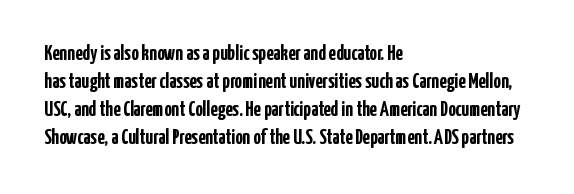
The image shows 21 px bold type, upright; set left-aligned, normal line spacing (1.34x), normal letter spacing, not underlined.
